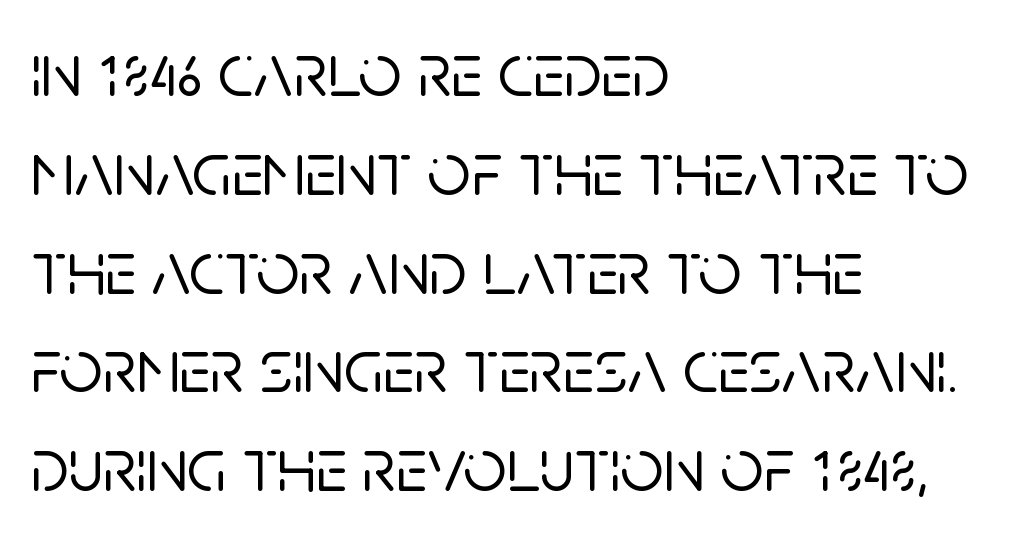
Note the varied advance widths — an 'i' is clearly narrower than an 'm'. Any mark beneath the type? The region is blank. This sample is left-justified, so line endings fall wherever the words run out. This is roman type, the default non-slanted kind.
